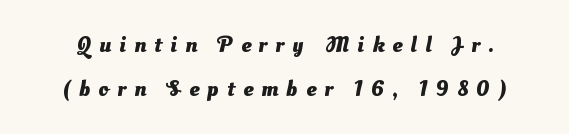
{"bold": "yes", "underline": "no", "line_spacing": "loose", "line_spacing_ratio": 1.99, "letter_spacing": "wide", "letter_spacing_em": 0.38, "glyph_px": 22}
